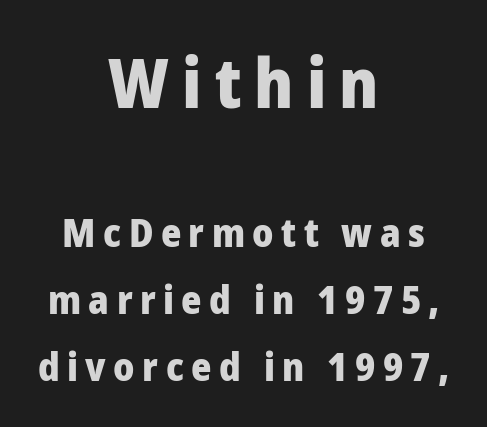
Q: Is the text bold? A: Yes.
Q: Is the text italic (slanted)? A: No, it is upright.
Q: Is the typeface a serif or a sans-serif typeface? A: Sans-serif.
Q: Is the text underlined? A: No.
Q: How is the paragraph aligned? A: Centered.
Q: Which block of text is set in a larger size, the first (top) or the second (bottom)? A: The first (top) one.
Q: Width (condensed, normal, or wide)? A: Normal.
Q: Stroke contrast? A: Low.
Q: x-height? A: Medium.
Q: Monospaced? A: No.
